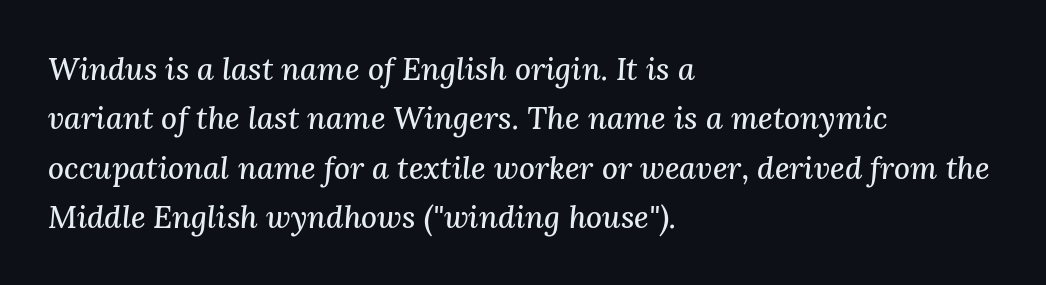
Teacher's note: observe the even left margin — that is flush-left alignment. Regular leading. I'd call this a serif setting — the letters wear small feet. You could call the tracking neutral — neither tight nor loose. Italic? Definitely — the glyphs are oblique.
